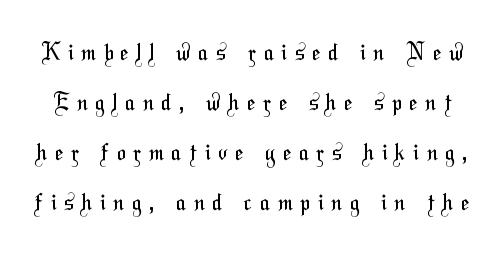
{"bold": "no", "underline": "no", "line_spacing": "loose", "line_spacing_ratio": 2.17, "letter_spacing": "wide", "letter_spacing_em": 0.35, "glyph_px": 23}
